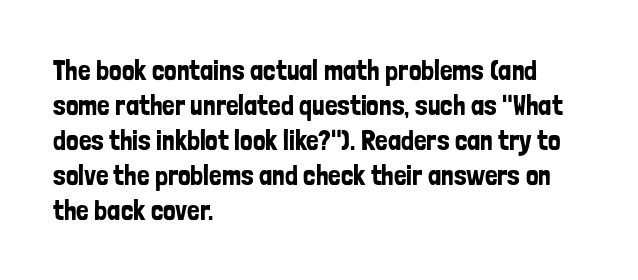
The image shows 28 px condensed sans-serif type, upright; set left-aligned, normal line spacing (1.25x), normal letter spacing, not underlined; low stroke contrast and a medium x-height.
